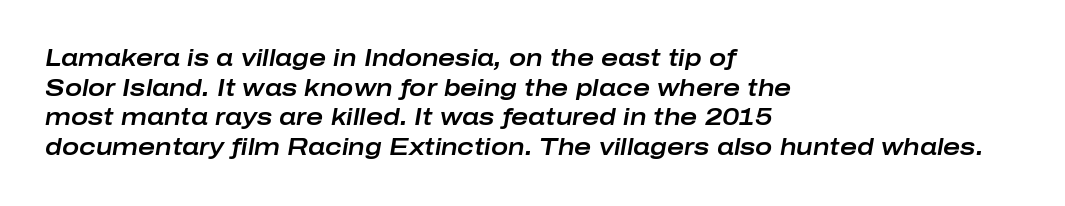
The image shows 23 px text type, italic (leaning right); set left-aligned, normal line spacing (1.29x), normal letter spacing, not underlined.
